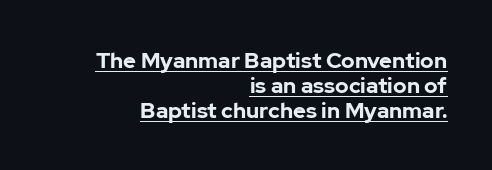
Q: Is the text bold? A: Yes.
Q: Is the text italic (slanted)? A: No, it is upright.
Q: Is the text underlined? A: Yes.
Q: How is the paragraph aligned? A: Right-aligned.
Q: Is the spacing between letters normal or unusually wide? A: Normal.
Q: Is the spacing between lines tight, normal or loose? A: Tight.
